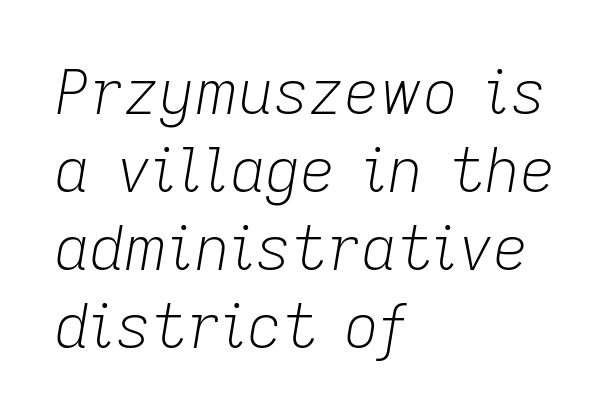
Q: Is the text bold? A: No.
Q: Is the text italic (slanted)? A: Yes, it leans right by about 9 degrees.
Q: Is the text underlined? A: No.
Q: How is the paragraph aligned? A: Left-aligned.
Q: Is the spacing between letters normal or unusually wide? A: Normal.
Q: Is the spacing between lines tight, normal or loose? A: Normal.
Q: Width (condensed, normal, or wide)? A: Normal.
Q: Stroke contrast? A: Low.
Q: x-height? A: Medium.
Q: Monospaced? A: No.
